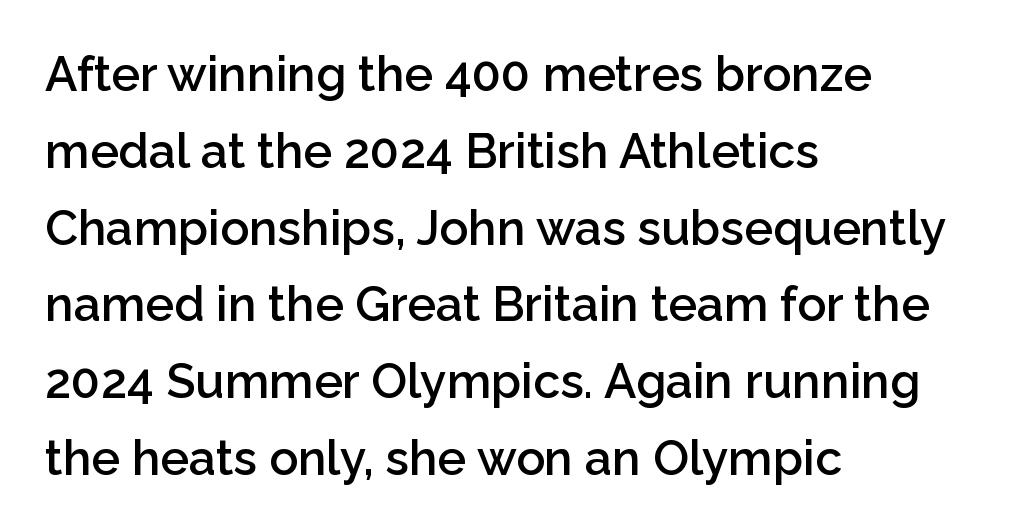
{"serif": "no", "italic": "no", "bold": "semi", "weight": "semibold", "width": "normal", "stroke_contrast": "low", "x_height": "medium", "monospaced": "no", "underline": "no", "align": "left", "line_spacing": "normal", "line_spacing_ratio": 1.6, "letter_spacing": "normal", "letter_spacing_em": 0.0, "glyph_px": 48}
